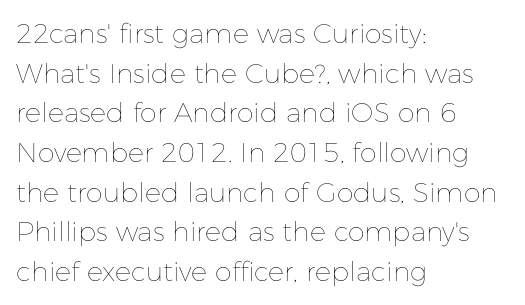
Notice how descenders clear the ascenders below comfortably — that's standard leading. Inter-character spacing is left at the font's built-in metrics. Bare-footed words on every line. The strokes are not fattened; the text isn't bold. A student would call this left alignment; a typographer would say flush left, rag right.
